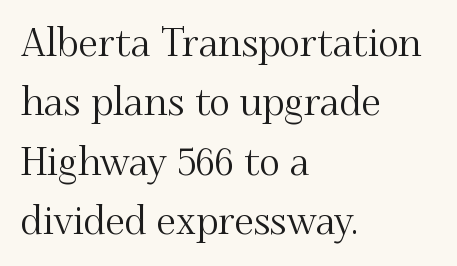
Regular leading. Left-aligned paragraph, ragged on the right. Words float on clear page, feet unadorned. Posture: vertical. Spacing verdict: proportional, widths tailored to each character.
